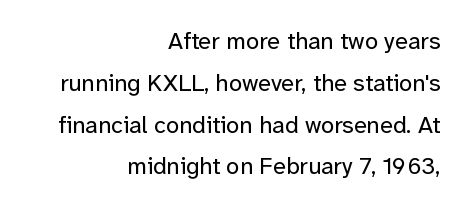
Q: Is the text bold? A: No.
Q: Is the text italic (slanted)? A: No, it is upright.
Q: Is the text underlined? A: No.
Q: How is the paragraph aligned? A: Right-aligned.
Q: Is the spacing between letters normal or unusually wide? A: Normal.
